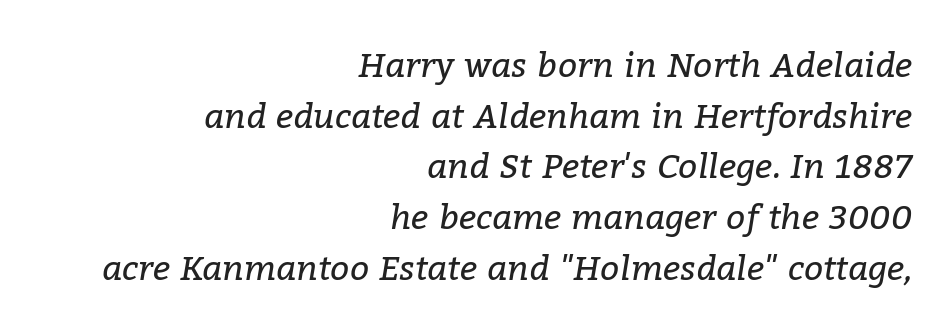
The specimen omits any rule beneath the text block's lines. The text carries the slant typical of an italic or oblique font. The space between consecutive lines is moderate. There is no visible air inserted between adjacent glyphs. This sample is right-justified, so line beginnings fall wherever the words allow. Letters have the restrained weight of plain body copy at most.
